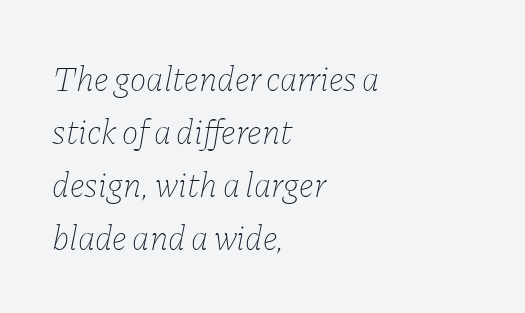
{"italic": "yes", "lean": "right", "slant_degrees": 11, "bold": "no", "weight": "thin", "width": "normal", "stroke_contrast": "low", "x_height": "medium", "monospaced": "no", "underline": "no", "align": "left", "line_spacing": "normal", "line_spacing_ratio": 1.51, "letter_spacing": "normal", "letter_spacing_em": 0.0, "glyph_px": 35}
